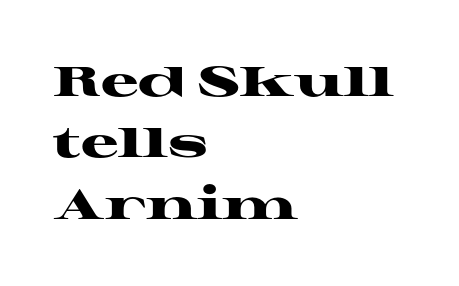
{"serif": "yes", "italic": "no", "bold": "yes", "weight": "heavy", "width": "wide", "stroke_contrast": "high", "x_height": "medium", "monospaced": "no", "underline": "no", "align": "left", "line_spacing": "normal", "line_spacing_ratio": 1.46, "letter_spacing": "normal", "letter_spacing_em": 0.0, "glyph_px": 42}
